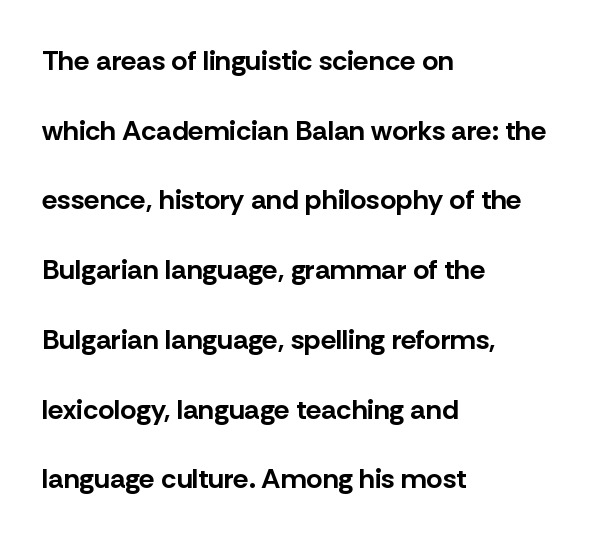
Q: Is the text bold? A: Yes.
Q: Is the text italic (slanted)? A: No, it is upright.
Q: Is the typeface a serif or a sans-serif typeface? A: Sans-serif.
Q: Is the text underlined? A: No.
Q: How is the paragraph aligned? A: Left-aligned.
Q: Is the spacing between letters normal or unusually wide? A: Normal.
Q: Is the spacing between lines tight, normal or loose? A: Loose.
Q: Width (condensed, normal, or wide)? A: Normal.
Q: Stroke contrast? A: Low.
Q: x-height? A: Medium.
Q: Monospaced? A: No.
